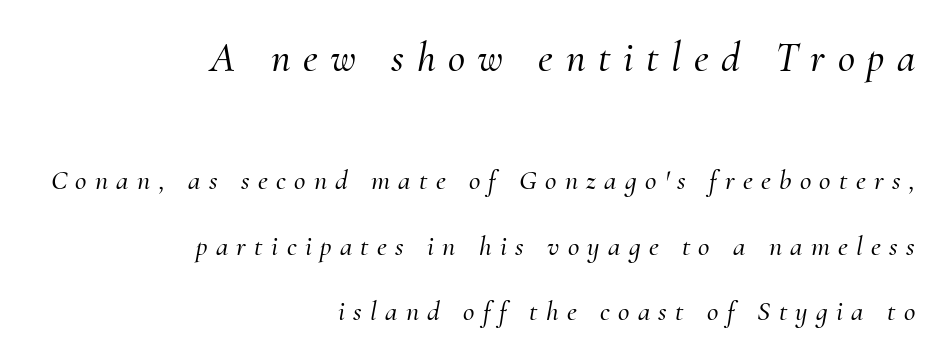
{"serif": "yes", "italic": "yes", "lean": "right", "slant_degrees": 10, "width": "normal", "stroke_contrast": "medium", "x_height": "small", "monospaced": "no", "underline": "no", "align": "right", "line_spacing": "loose", "line_spacing_ratio": 2.33, "letter_spacing": "wide", "letter_spacing_em": 0.3, "larger_block": "first", "size_ratio": 1.5, "glyph_px": 42}
